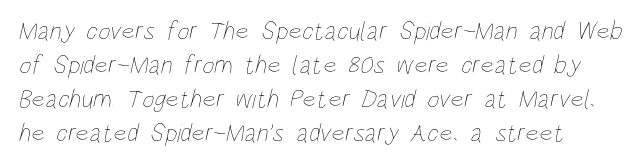
The image shows 26 px text type; set normal line spacing (1.31x), normal letter spacing, not underlined.
